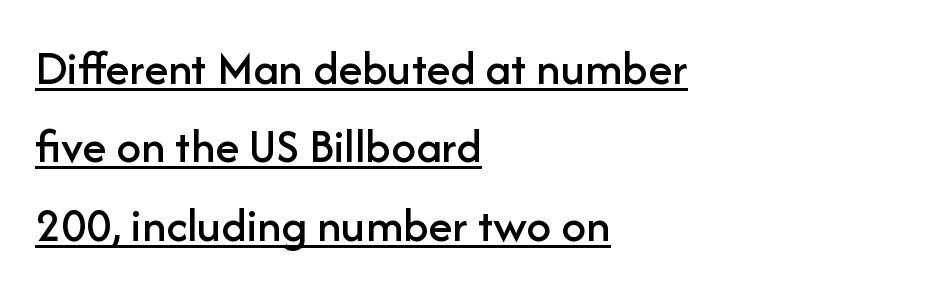
{"serif": "no", "italic": "no", "width": "normal", "stroke_contrast": "low", "x_height": "medium", "monospaced": "no", "underline": "yes", "align": "left", "line_spacing": "normal", "line_spacing_ratio": 1.6, "letter_spacing": "normal", "letter_spacing_em": 0.0, "glyph_px": 49}
